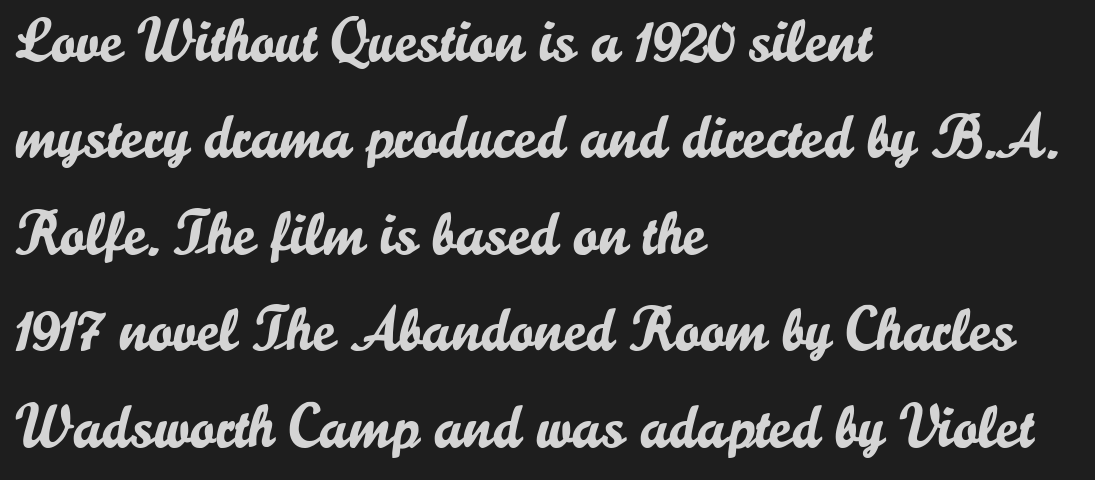
Q: Is the text italic (slanted)? A: Yes.
Q: Is the typeface a serif or a sans-serif typeface? A: Sans-serif.
Q: Is the text underlined? A: No.
Q: How is the paragraph aligned? A: Left-aligned.
Q: Is the spacing between letters normal or unusually wide? A: Normal.
Q: Is the spacing between lines tight, normal or loose? A: Normal.
Q: Width (condensed, normal, or wide)? A: Normal.
Q: Stroke contrast? A: Low.
Q: x-height? A: Small.
Q: Monospaced? A: No.
